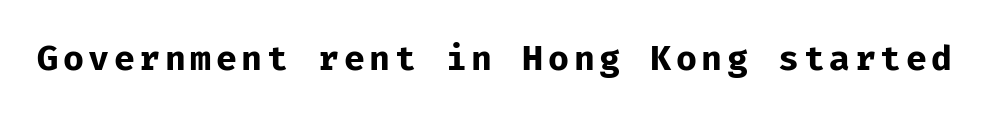
The image shows 35 px bold sans-serif type, upright, monospaced; set not underlined; low stroke contrast and a medium x-height.
